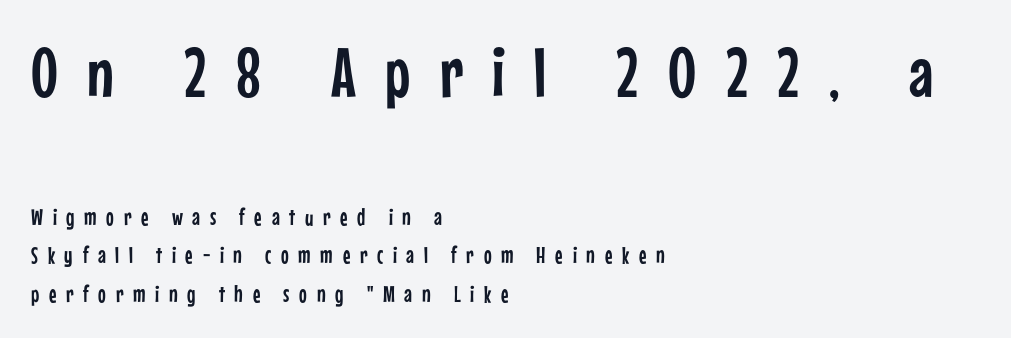
{"serif": "no", "italic": "no", "width": "condensed", "stroke_contrast": "low", "x_height": "medium", "monospaced": "no", "underline": "no", "align": "left", "line_spacing": "normal", "line_spacing_ratio": 1.66, "letter_spacing": "wide", "letter_spacing_em": 0.42, "larger_block": "first", "size_ratio": 3.04, "glyph_px": 70}
